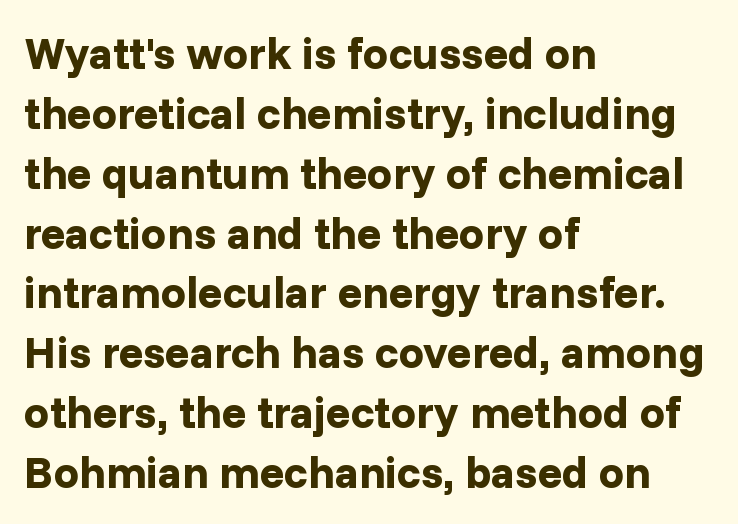
Q: Is the text bold? A: Yes.
Q: Is the text italic (slanted)? A: No, it is upright.
Q: Is the typeface a serif or a sans-serif typeface? A: Sans-serif.
Q: Is the text underlined? A: No.
Q: How is the paragraph aligned? A: Left-aligned.
Q: Is the spacing between letters normal or unusually wide? A: Normal.
Q: Is the spacing between lines tight, normal or loose? A: Normal.
Q: Width (condensed, normal, or wide)? A: Normal.
Q: Stroke contrast? A: Low.
Q: x-height? A: Medium.
Q: Monospaced? A: No.
